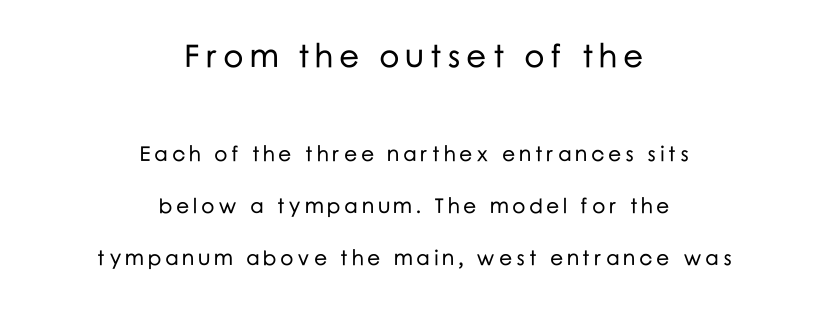
Underlining? Definitely not there. Each letter keeps its own natural width here, so spacing adapts to shape. Posture: straight, roman, zero tilt. You get the large type first, then a drop to smaller type. The typeface chosen for these lines omits serifs. These lines stack symmetrically, like a column narrowing and widening about its center.
